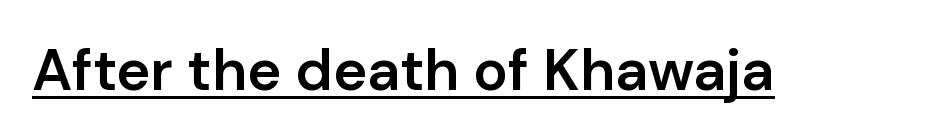
The sample's only ornament is a line tracing under the words. In terms of weight, the rendering is demibold, just under bold. Think of a printed novel: that variable character pitch is what you see here. Is the letter spacing exaggerated? No — it looks like the ordinary default.
